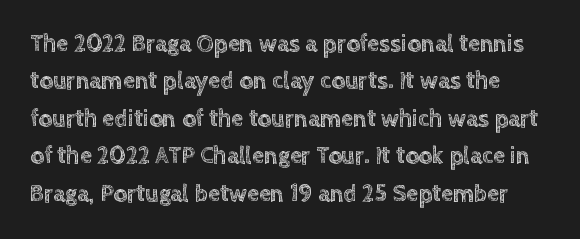
The image shows 24 px text type, upright; set normal line spacing (1.56x), normal letter spacing, not underlined.
